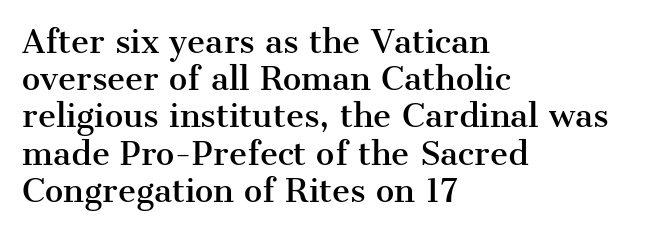
These lines are rendered in a variable-pitch font. Anything drawn beneath the words? Only blank space. The typeface chosen for these lines features serifs. This is roman type, the default non-slanted kind.
